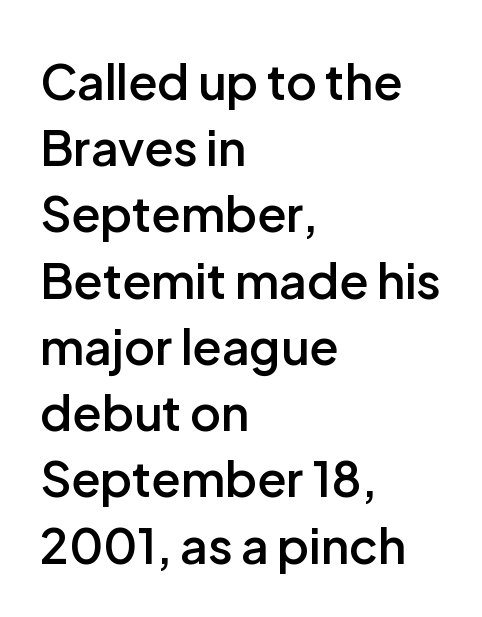
{"serif": "no", "italic": "no", "bold": "semi", "weight": "semibold", "width": "normal", "stroke_contrast": "low", "x_height": "medium", "monospaced": "no", "underline": "no", "align": "left", "line_spacing": "normal", "line_spacing_ratio": 1.38, "letter_spacing": "normal", "letter_spacing_em": 0.0, "glyph_px": 48}
